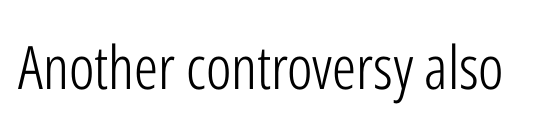
No chunkiness to these letters — they're not bold. Think of a printed novel: that variable character pitch is what you see here. Style check: upright. The letterforms sit shoulder to shoulder at normal distance. Examine the stroke ends and you'll find no serifs.
